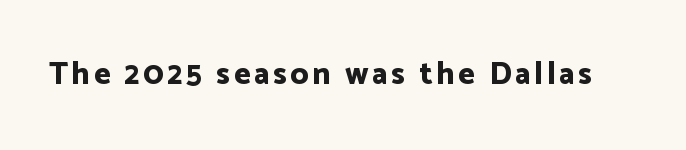
Plenty of ink on the page — the face is bold. The glyphs are unaccompanied by any horizontal stroke below them. Regarding serifs, this sample does without them. The type sits square on the baseline with zero lean.
